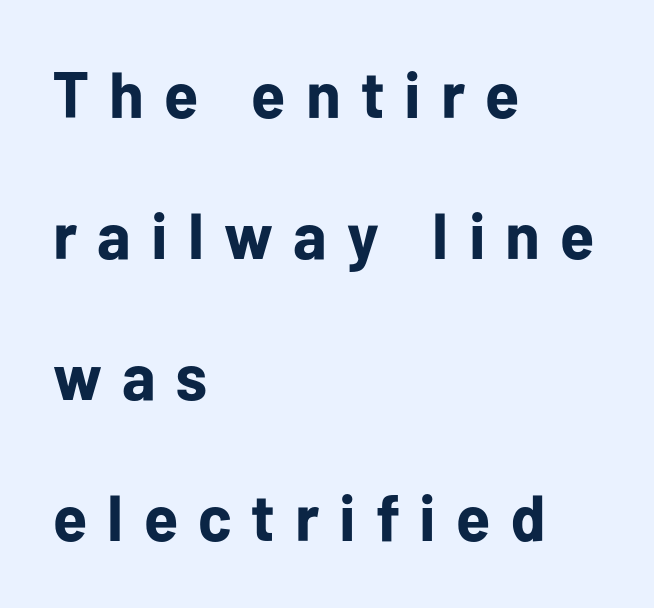
The glyphs have the mass of a bold cut. The baseline area is clear. Looks like regular typesetting: each glyph gets only the width it needs. A typesetter would call this heavily tracked-out type. In CSS terms this would be text-align: left. The block of text is sparse from top to bottom, with ample space between rows.
